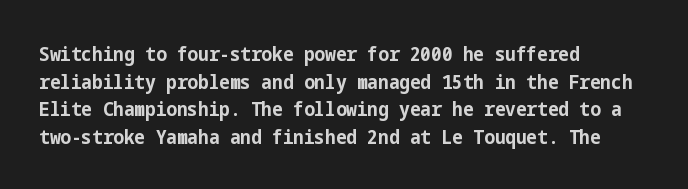
Q: Is the text bold? A: Yes.
Q: Is the text italic (slanted)? A: No, it is upright.
Q: Is the text underlined? A: No.
Q: How is the paragraph aligned? A: Left-aligned.
Q: Is the spacing between letters normal or unusually wide? A: Normal.
Q: Is the spacing between lines tight, normal or loose? A: Normal.
